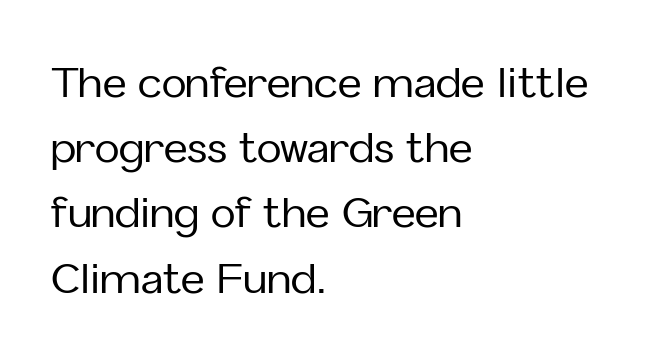
Q: Is the text italic (slanted)? A: No, it is upright.
Q: Is the typeface a serif or a sans-serif typeface? A: Sans-serif.
Q: Is the text underlined? A: No.
Q: How is the paragraph aligned? A: Left-aligned.
Q: Is the spacing between letters normal or unusually wide? A: Normal.
Q: Is the spacing between lines tight, normal or loose? A: Normal.
Q: Width (condensed, normal, or wide)? A: Normal.
Q: Stroke contrast? A: Low.
Q: x-height? A: Medium.
Q: Monospaced? A: No.
